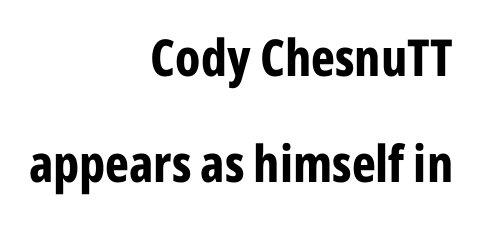
{"serif": "no", "italic": "no", "bold": "yes", "weight": "bold", "width": "condensed", "stroke_contrast": "low", "x_height": "medium", "monospaced": "no", "underline": "no", "align": "right", "line_spacing": "loose", "line_spacing_ratio": 2.08, "letter_spacing": "normal", "letter_spacing_em": 0.0, "glyph_px": 51}
